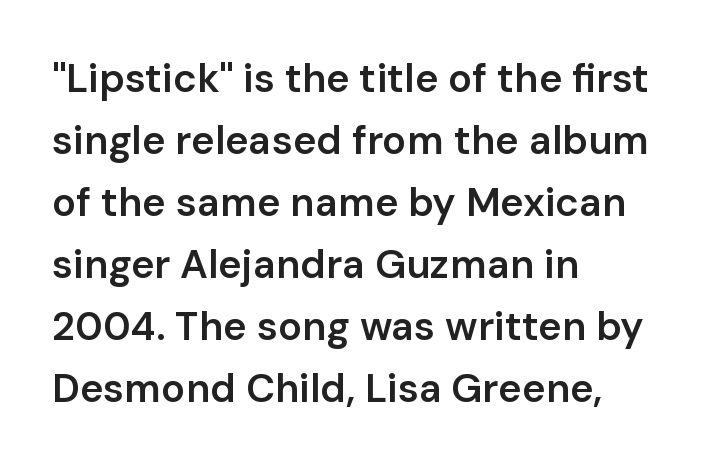
Q: Is the text bold? A: Semi-bold.
Q: Is the text italic (slanted)? A: No, it is upright.
Q: Is the typeface a serif or a sans-serif typeface? A: Sans-serif.
Q: Is the text underlined? A: No.
Q: How is the paragraph aligned? A: Left-aligned.
Q: Is the spacing between letters normal or unusually wide? A: Normal.
Q: Is the spacing between lines tight, normal or loose? A: Normal.
Q: Width (condensed, normal, or wide)? A: Normal.
Q: Stroke contrast? A: Low.
Q: x-height? A: Medium.
Q: Monospaced? A: No.
